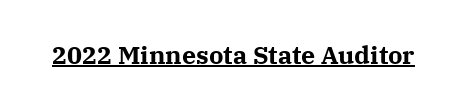
The face used here appears with an underline applied. Nope, not italic — everything's standing straight. This is heavy type, rendered in bold. Nobody touched the tracking dial on this one.
